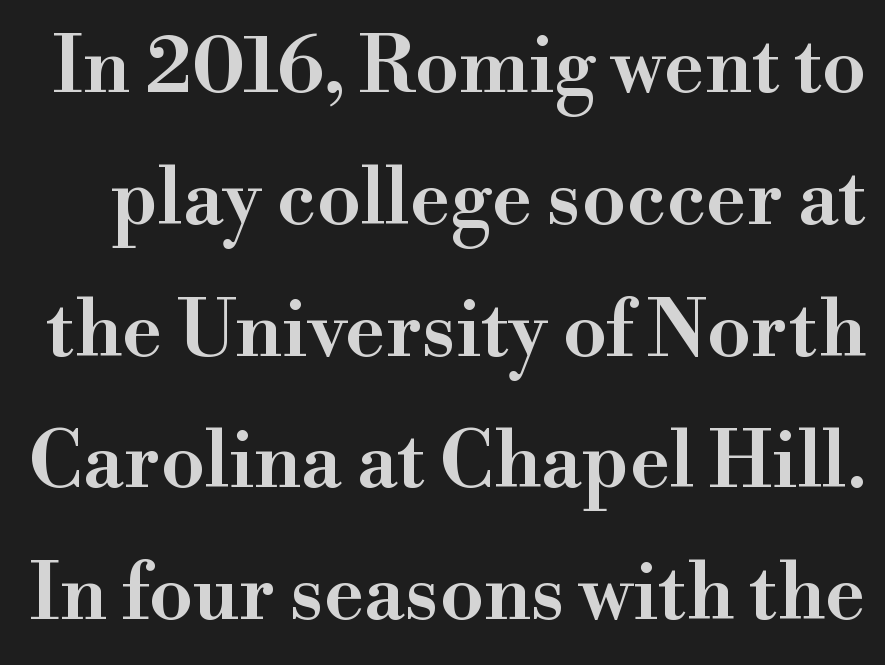
Q: Is the text bold? A: Semi-bold.
Q: Is the text italic (slanted)? A: No, it is upright.
Q: Is the typeface a serif or a sans-serif typeface? A: Serif.
Q: Is the text underlined? A: No.
Q: Is the spacing between letters normal or unusually wide? A: Normal.
Q: Is the spacing between lines tight, normal or loose? A: Normal.
Q: Width (condensed, normal, or wide)? A: Normal.
Q: Stroke contrast? A: High.
Q: x-height? A: Small.
Q: Monospaced? A: No.
